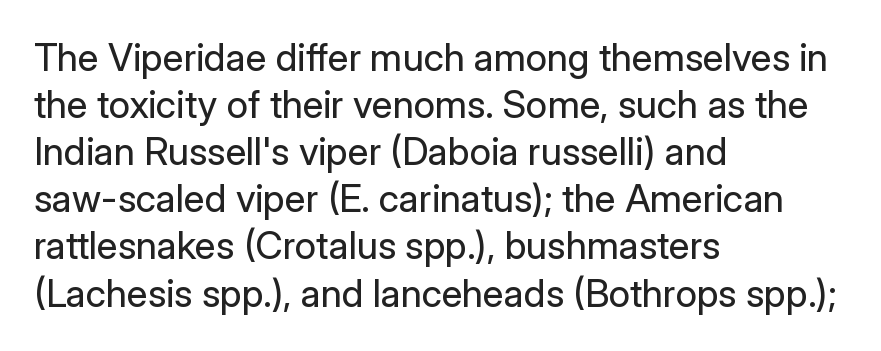
Nope, not italic — everything's standing straight. Do the characters align in a grid? No, the font is proportional. Standard letterfit; no display-style spreading of the glyphs. In CSS terms this would be text-align: left. Serif or sans? Sans — the stroke terminals are bare. Stem width sits at or under what a default text font uses.
